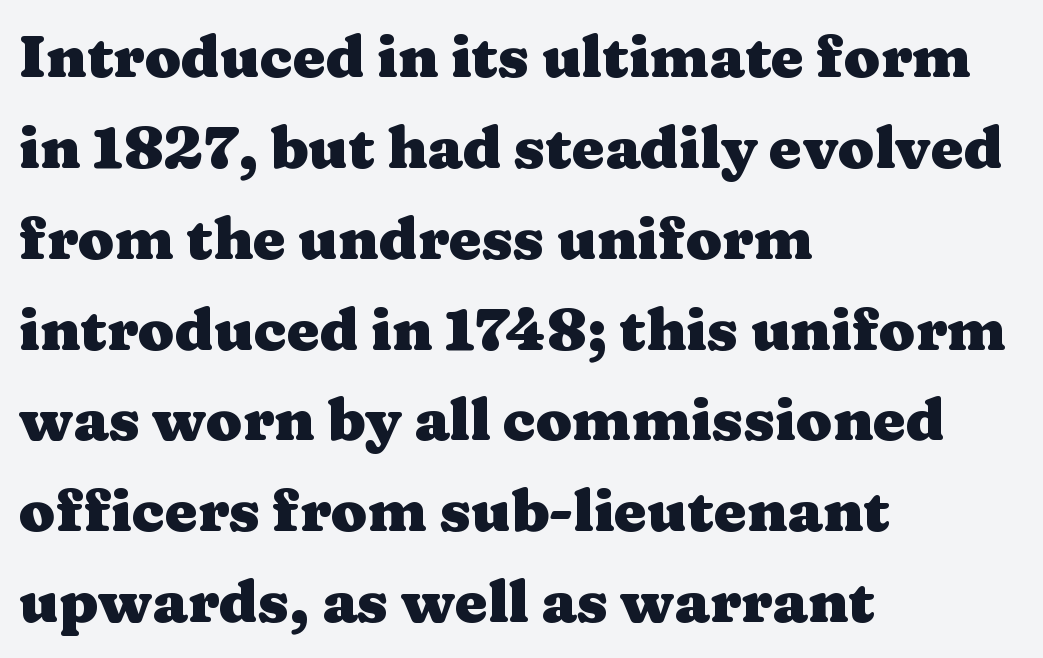
Words appear dense and cohesive because spacing is normal. Beneath every word, the page is bare. Chunky letters — that's bold for sure. The lettering stays uniformly vertical, giving the passage a roman look. Short and long lines alike share a common starting point at left. Old-style or modern, the face here clearly has serifs.
